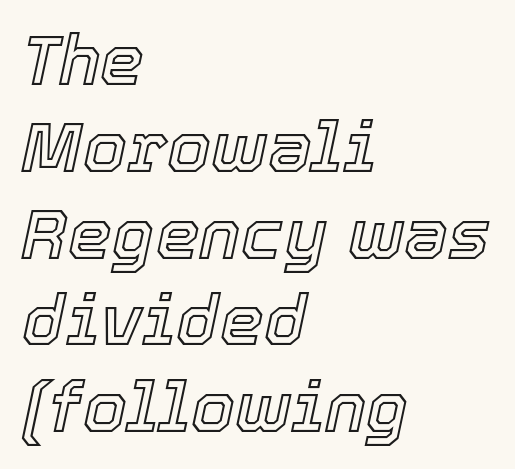
The image shows 70 px text type, italic (leaning right); set left-aligned, line spacing 1.24x, normal letter spacing, not underlined; a medium x-height.
